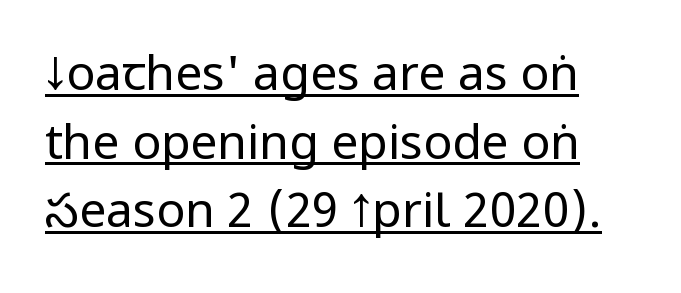
Q: Is the text bold? A: No.
Q: Is the text italic (slanted)? A: No, it is upright.
Q: Is the typeface a serif or a sans-serif typeface? A: Sans-serif.
Q: Is the text underlined? A: Yes.
Q: Is the spacing between letters normal or unusually wide? A: Normal.
Q: Is the spacing between lines tight, normal or loose? A: Normal.
Q: Width (condensed, normal, or wide)? A: Condensed.
Q: Stroke contrast? A: Low.
